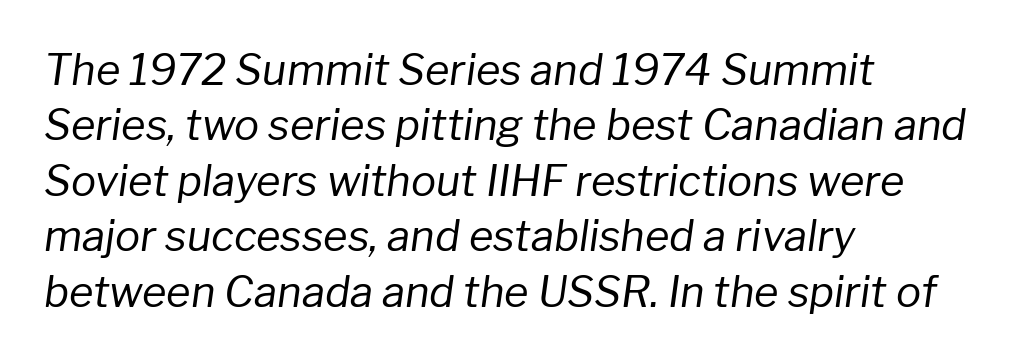
The lettering tilts uniformly, giving the passage an italic look. Alignment: flush left. Rows of type keep a routine distance in the vertical direction. The string is rendered with underlining switched off.
